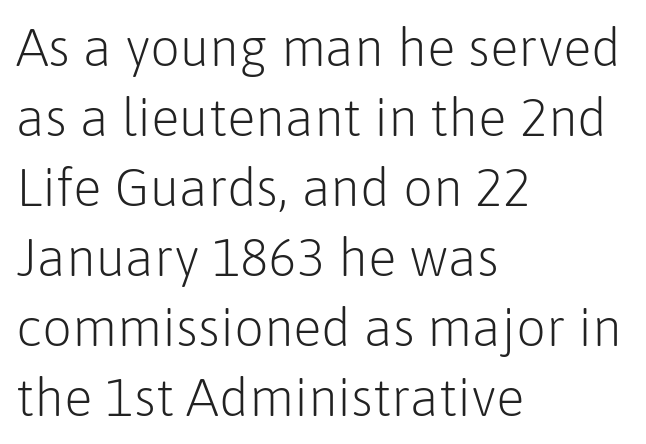
The image shows 53 px light sans-serif type, upright; set left-aligned, normal line spacing (1.32x), normal letter spacing, not underlined; low stroke contrast and a medium x-height.
